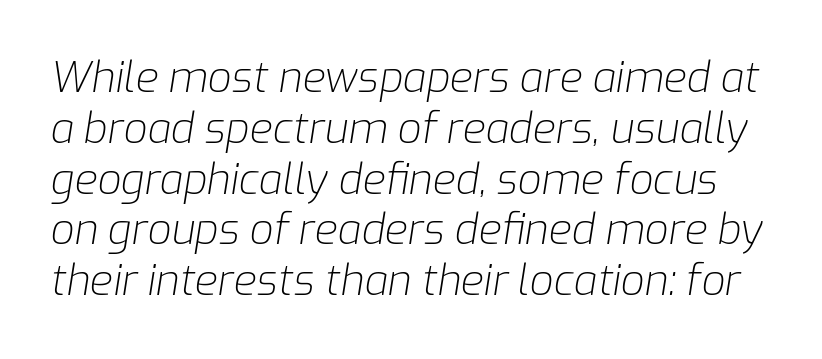
{"italic": "yes", "lean": "right", "slant_degrees": 9, "bold": "no", "weight": "light", "width": "normal", "stroke_contrast": "low", "x_height": "medium", "monospaced": "no", "underline": "no", "line_spacing_ratio": 1.21, "letter_spacing": "normal", "letter_spacing_em": 0.0, "glyph_px": 42}
